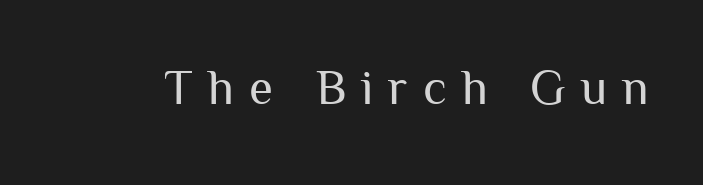
Q: Is the text bold? A: No.
Q: Is the text italic (slanted)? A: No, it is upright.
Q: Is the typeface a serif or a sans-serif typeface? A: Sans-serif.
Q: Is the text underlined? A: No.
Q: Is the spacing between letters normal or unusually wide? A: Unusually wide.
Q: Width (condensed, normal, or wide)? A: Normal.
Q: Stroke contrast? A: Medium.
Q: x-height? A: Medium.
Q: Monospaced? A: No.
